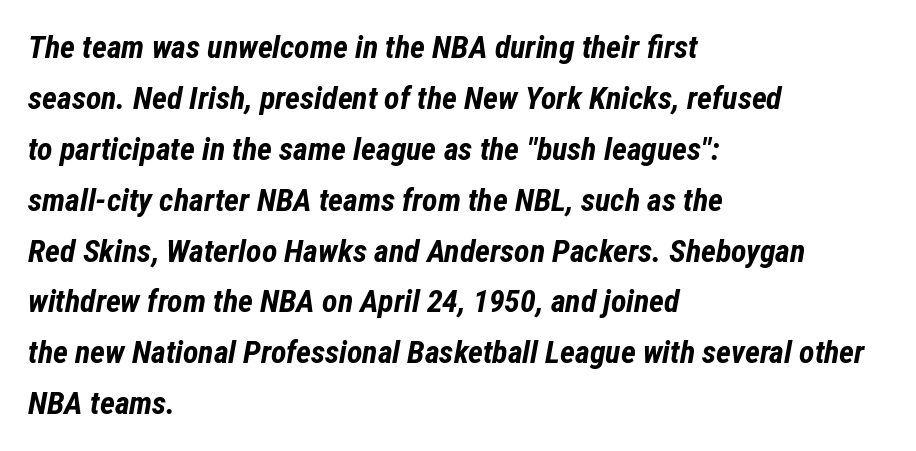
Q: Is the text bold? A: Yes.
Q: Is the text italic (slanted)? A: Yes, it leans right by about 12 degrees.
Q: Is the text underlined? A: No.
Q: How is the paragraph aligned? A: Left-aligned.
Q: Is the spacing between letters normal or unusually wide? A: Normal.
Q: Is the spacing between lines tight, normal or loose? A: Normal.
Q: Width (condensed, normal, or wide)? A: Condensed.
Q: Stroke contrast? A: Low.
Q: x-height? A: Medium.
Q: Monospaced? A: No.
